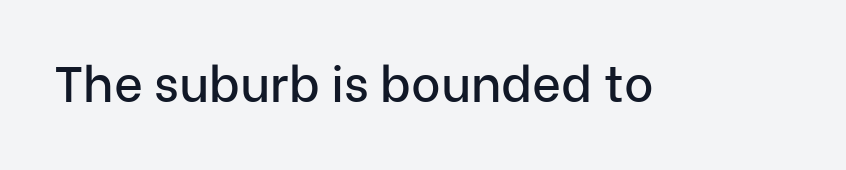
Q: Is the text italic (slanted)? A: No, it is upright.
Q: Is the typeface a serif or a sans-serif typeface? A: Sans-serif.
Q: Is the text underlined? A: No.
Q: Is the spacing between letters normal or unusually wide? A: Normal.
Q: Width (condensed, normal, or wide)? A: Normal.
Q: Stroke contrast? A: Low.
Q: x-height? A: Medium.
Q: Monospaced? A: No.
